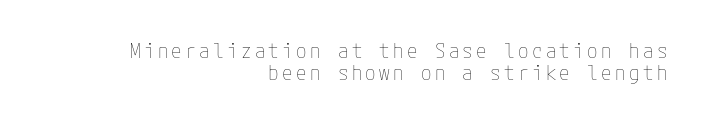
Notice how the stems are strictly vertical — no italics here. Compared with typical paragraphs, the rows here are closer together. The face looks like a standard text weight, possibly lighter. These lines stack with their right ends in a neat column. Check the space under the baseline: it is left empty.
